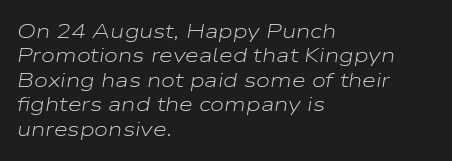
{"italic": "yes", "lean": "right", "slant_degrees": 9, "bold": "no", "underline": "no", "align": "left", "line_spacing_ratio": 1.22, "letter_spacing": "normal", "letter_spacing_em": 0.0, "glyph_px": 20}
